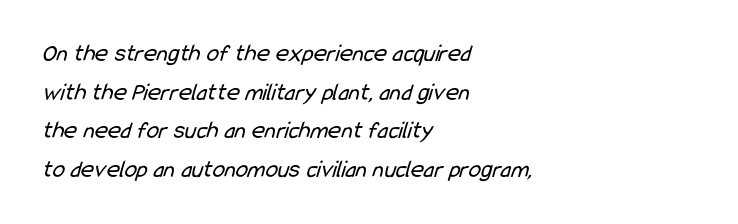
{"bold": "no", "underline": "no", "align": "left", "line_spacing": "normal", "line_spacing_ratio": 1.55, "letter_spacing": "normal", "letter_spacing_em": 0.0, "glyph_px": 25}
